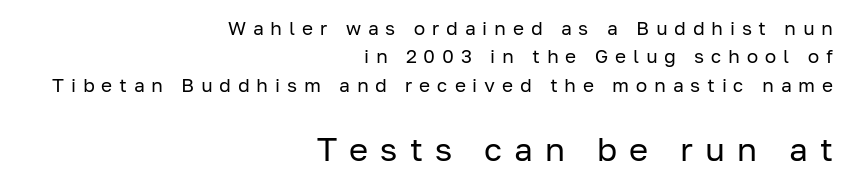
{"serif": "no", "italic": "no", "bold": "no", "weight": "regular", "width": "normal", "stroke_contrast": "low", "x_height": "medium", "monospaced": "no", "underline": "no", "align": "right", "line_spacing": "normal", "line_spacing_ratio": 1.5, "letter_spacing": "wide", "letter_spacing_em": 0.36, "larger_block": "second", "size_ratio": 1.74, "glyph_px": 33}
